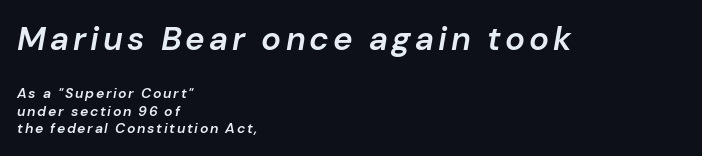
Varying glyph widths throughout — classic text-font behaviour. Slightly chunky letters — semibold, I'd say, not full bold. Does the bottom block carry the larger type? No, the top block does. Beneath every word, the page is bare. The paragraph has a hard left edge and a soft right edge.
